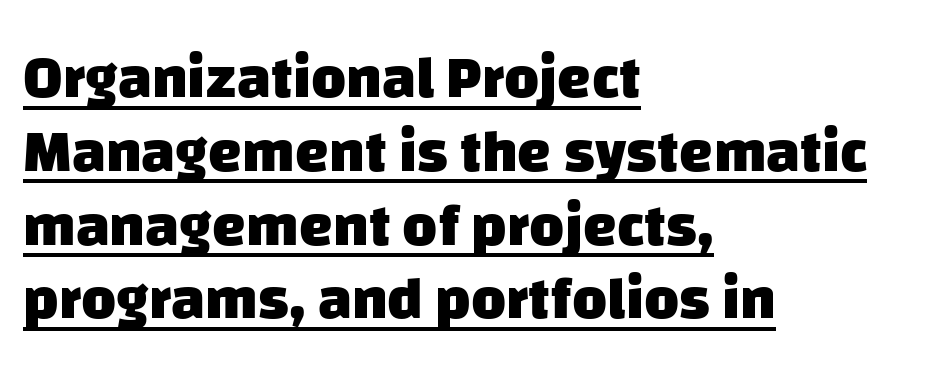
Q: Is the text bold? A: Yes.
Q: Is the typeface a serif or a sans-serif typeface? A: Sans-serif.
Q: Is the text underlined? A: Yes.
Q: How is the paragraph aligned? A: Left-aligned.
Q: Is the spacing between letters normal or unusually wide? A: Normal.
Q: Width (condensed, normal, or wide)? A: Normal.
Q: Stroke contrast? A: Low.
Q: x-height? A: Large.
Q: Monospaced? A: No.
